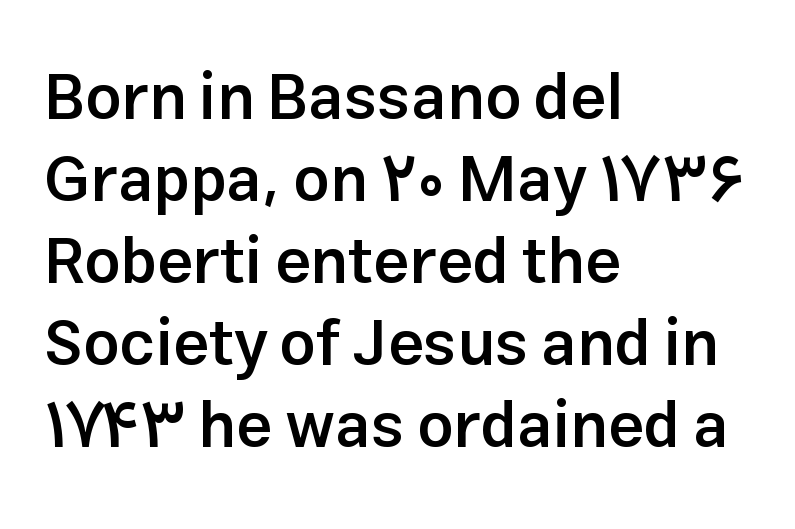
Q: Is the text bold? A: Semi-bold.
Q: Is the text italic (slanted)? A: No, it is upright.
Q: Is the typeface a serif or a sans-serif typeface? A: Sans-serif.
Q: Is the text underlined? A: No.
Q: How is the paragraph aligned? A: Left-aligned.
Q: Is the spacing between letters normal or unusually wide? A: Normal.
Q: Is the spacing between lines tight, normal or loose? A: Normal.
Q: Width (condensed, normal, or wide)? A: Normal.
Q: Stroke contrast? A: Low.
Q: x-height? A: Medium.
Q: Monospaced? A: No.
